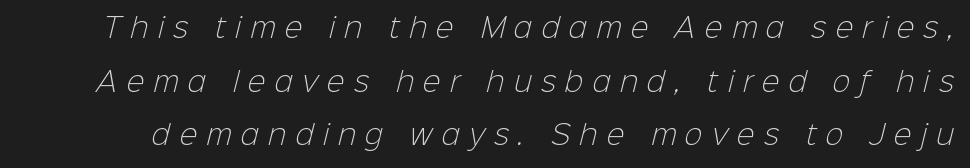
{"bold": "no", "underline": "no", "line_spacing": "loose", "line_spacing_ratio": 1.99, "letter_spacing": "wide", "letter_spacing_em": 0.34, "glyph_px": 27}
